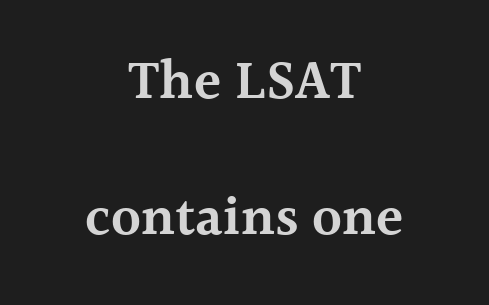
The letters stand straight up with perfectly vertical stems. The type family on display is of the serif kind. These lines stand farther apart than default settings would place them. The setting favours the middle, as headings and verse often do.
